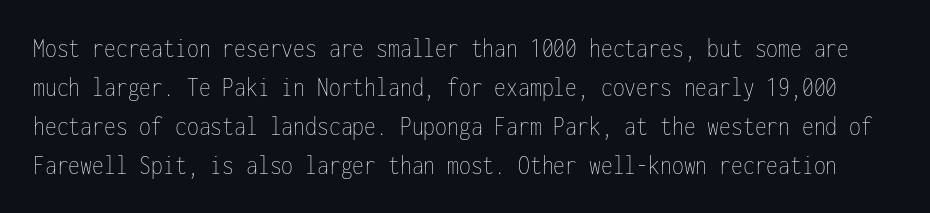
{"italic": "no", "bold": "no", "underline": "no", "line_spacing": "normal", "line_spacing_ratio": 1.44, "letter_spacing": "normal", "letter_spacing_em": 0.0, "glyph_px": 27}
